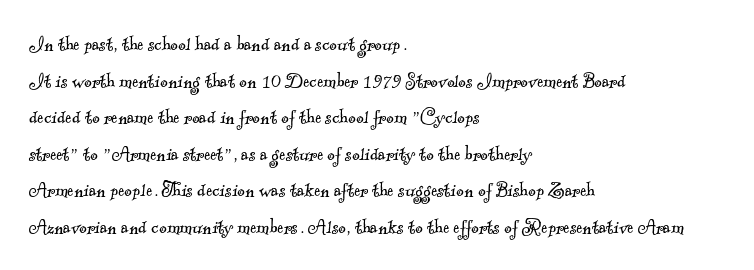
{"bold": "no", "underline": "no", "align": "left", "line_spacing": "normal", "line_spacing_ratio": 1.59, "letter_spacing": "normal", "letter_spacing_em": 0.0, "glyph_px": 23}
